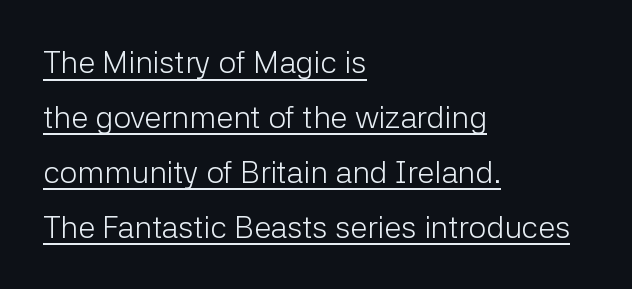
Q: Is the text bold? A: No.
Q: Is the text italic (slanted)? A: No, it is upright.
Q: Is the typeface a serif or a sans-serif typeface? A: Sans-serif.
Q: Is the text underlined? A: Yes.
Q: How is the paragraph aligned? A: Left-aligned.
Q: Is the spacing between letters normal or unusually wide? A: Normal.
Q: Width (condensed, normal, or wide)? A: Normal.
Q: Stroke contrast? A: Low.
Q: x-height? A: Medium.
Q: Monospaced? A: No.
